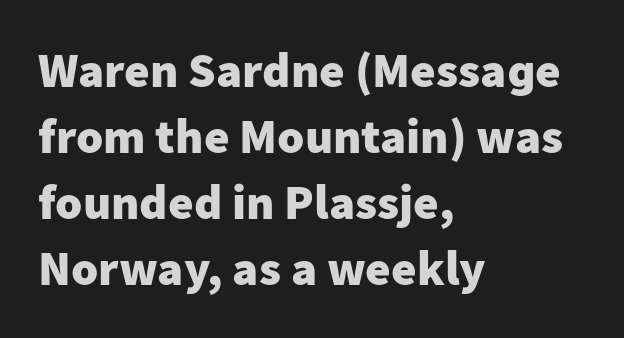
Q: Is the text bold? A: Yes.
Q: Is the text italic (slanted)? A: No, it is upright.
Q: Is the typeface a serif or a sans-serif typeface? A: Sans-serif.
Q: Is the text underlined? A: No.
Q: How is the paragraph aligned? A: Left-aligned.
Q: Is the spacing between letters normal or unusually wide? A: Normal.
Q: Is the spacing between lines tight, normal or loose? A: Normal.
Q: Width (condensed, normal, or wide)? A: Normal.
Q: Stroke contrast? A: Low.
Q: x-height? A: Medium.
Q: Monospaced? A: No.
